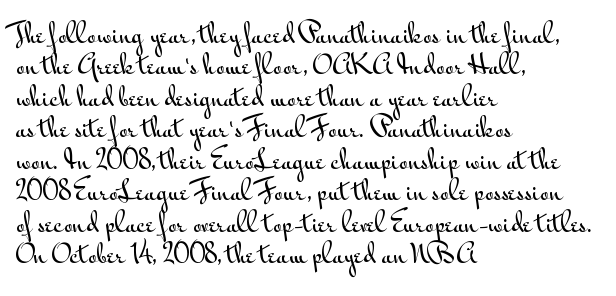
The space directly below the letters is spotless. Whoever set this chose a conventional vertical rhythm. The typesetter chose a ragged-right arrangement here. Standard letterfit; no display-style spreading of the glyphs.
